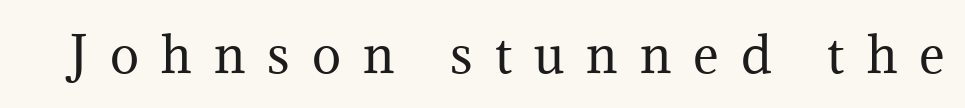
Do the characters align in a grid? No, the font is proportional. Descender tails drop into unmarked territory. Inter-character spacing is expanded well beyond the font's built-in metrics. This is roman type, the default non-slanted kind. You can tell from the footed stems that serif type was used. The characters are drawn with everyday or finer stroke widths.
